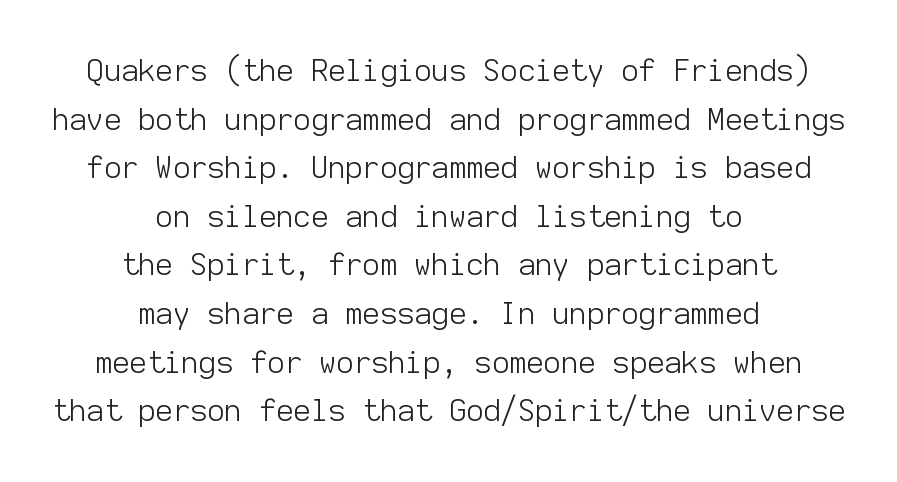
Q: Is the text bold? A: No.
Q: Is the text italic (slanted)? A: No, it is upright.
Q: Is the typeface a serif or a sans-serif typeface? A: Sans-serif.
Q: Is the text underlined? A: No.
Q: How is the paragraph aligned? A: Centered.
Q: Is the spacing between letters normal or unusually wide? A: Normal.
Q: Is the spacing between lines tight, normal or loose? A: Normal.
Q: Width (condensed, normal, or wide)? A: Normal.
Q: Stroke contrast? A: Low.
Q: x-height? A: Medium.
Q: Monospaced? A: Yes.
